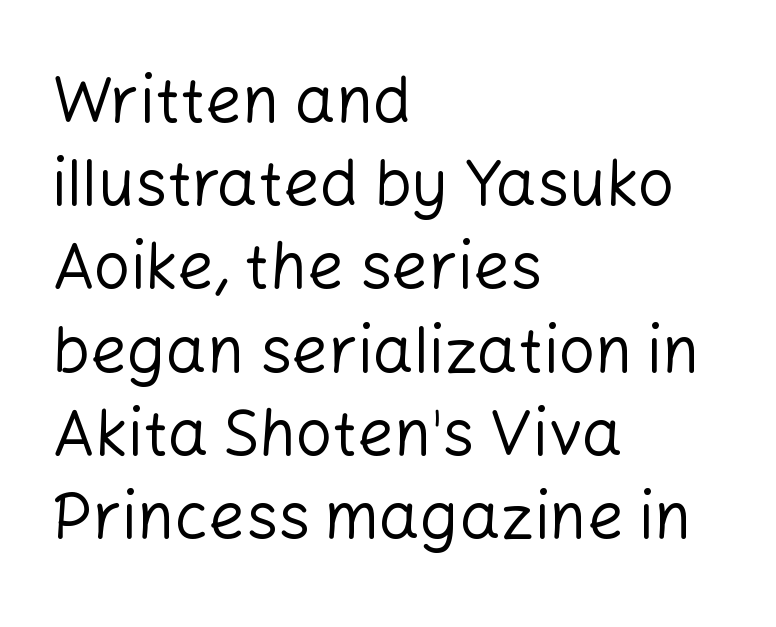
The image shows 64 px regular-weight sans-serif type, upright; set left-aligned, normal line spacing (1.3x), normal letter spacing, not underlined; low stroke contrast and a medium x-height.
